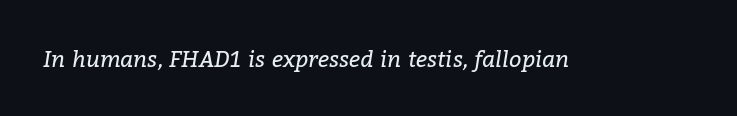
{"italic": "yes", "lean": "right", "slant_degrees": 9, "bold": "no", "underline": "no", "letter_spacing": "normal", "letter_spacing_em": 0.0, "glyph_px": 22}
